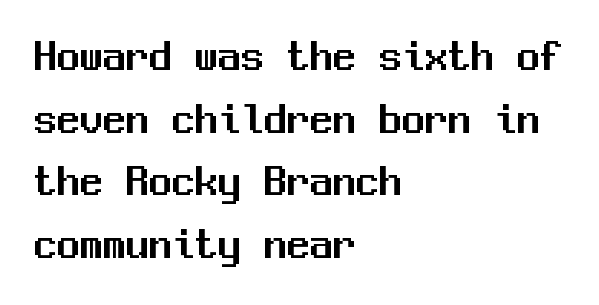
{"serif": "no", "italic": "no", "width": "normal", "stroke_contrast": "medium", "x_height": "medium", "monospaced": "yes", "underline": "no", "align": "left", "line_spacing": "normal", "line_spacing_ratio": 1.36, "letter_spacing": "normal", "letter_spacing_em": 0.0, "glyph_px": 46}
